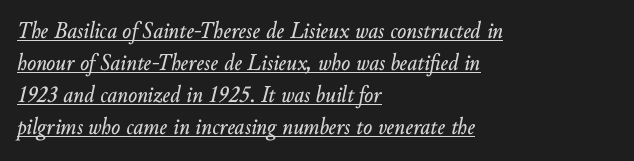
Q: Is the text italic (slanted)? A: Yes, it leans right by about 10 degrees.
Q: Is the text underlined? A: Yes.
Q: How is the paragraph aligned? A: Left-aligned.
Q: Is the spacing between letters normal or unusually wide? A: Normal.
Q: Is the spacing between lines tight, normal or loose? A: Normal.
